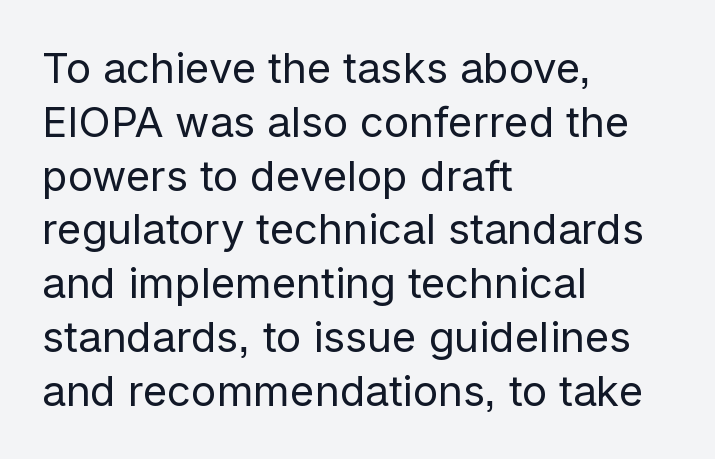
The image shows 42 px regular-weight sans-serif type, upright; set left-aligned, normal line spacing (1.28x), normal letter spacing, not underlined; low stroke contrast and a medium x-height.
